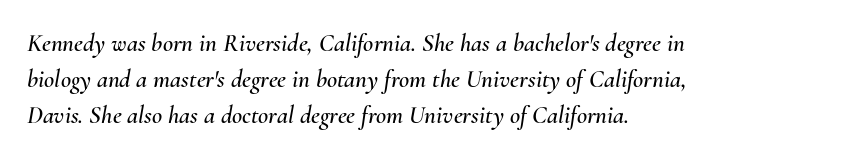
Q: Is the text italic (slanted)? A: Yes, it leans right by about 10 degrees.
Q: Is the text underlined? A: No.
Q: How is the paragraph aligned? A: Left-aligned.
Q: Is the spacing between letters normal or unusually wide? A: Normal.
Q: Is the spacing between lines tight, normal or loose? A: Normal.
